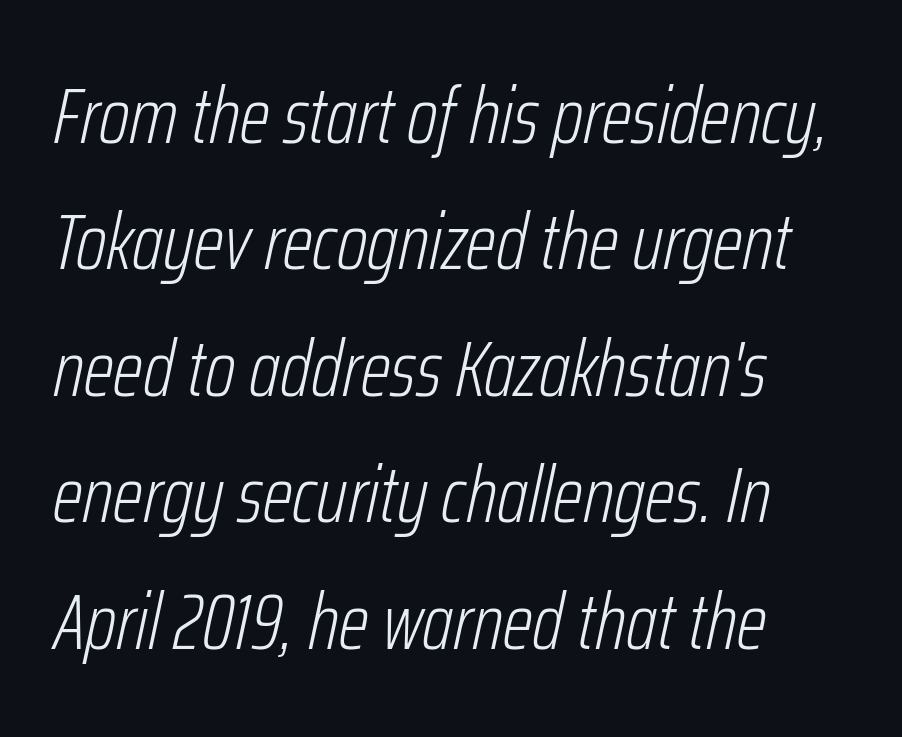
The image shows 79 px light, condensed type, italic (leaning right); set left-aligned, normal line spacing (1.6x), normal letter spacing, not underlined; low stroke contrast and a medium x-height.
